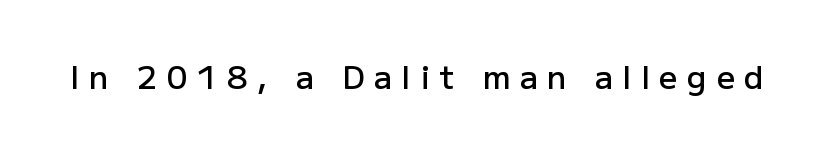
The rendering uses natural spacing where letterforms have individual widths. Substantial extra tracking has been applied to these lines. Observe the absence of serifs on each vertical stroke in this sample. Weight: semibold (demi). In terms of posture, this sample is upright. The passage shown is not underscored anywhere.
